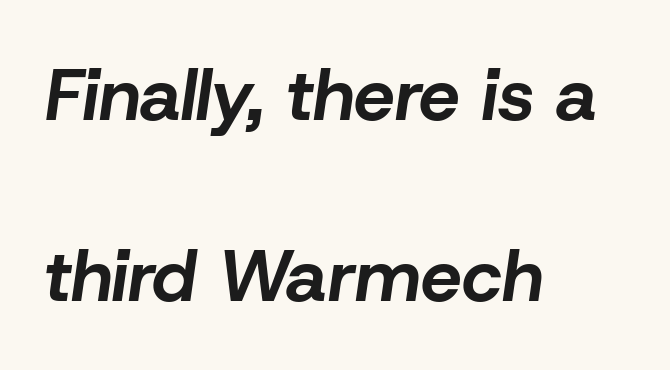
Q: Is the text bold? A: Yes.
Q: Is the text italic (slanted)? A: Yes, it leans right by about 8 degrees.
Q: Is the text underlined? A: No.
Q: How is the paragraph aligned? A: Left-aligned.
Q: Is the spacing between letters normal or unusually wide? A: Normal.
Q: Is the spacing between lines tight, normal or loose? A: Loose.
Q: Width (condensed, normal, or wide)? A: Normal.
Q: Stroke contrast? A: Low.
Q: x-height? A: Medium.
Q: Monospaced? A: No.
